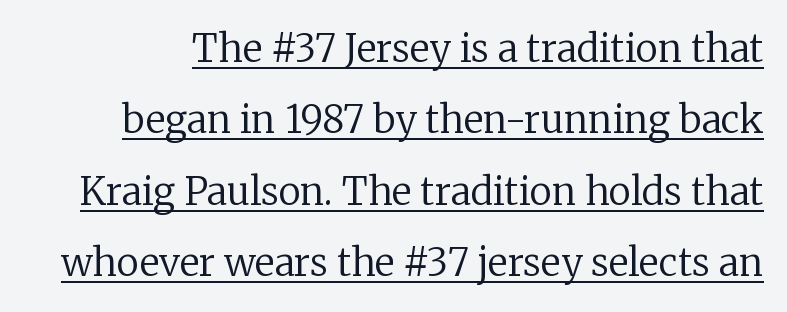
The strokes carry an ordinary text weight at most. Do the letters lean? They stand straight. Type style note: has serifs. The letters advance in unequal steps, a hallmark of proportional type.
